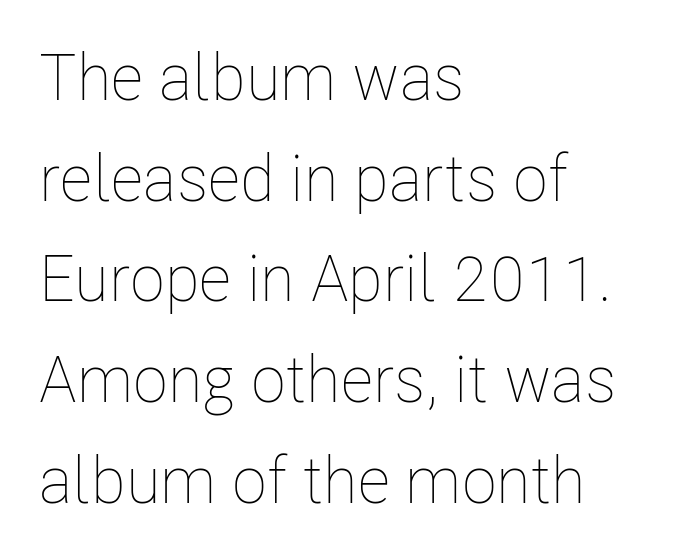
Q: Is the text bold? A: No.
Q: Is the text italic (slanted)? A: No, it is upright.
Q: Is the text underlined? A: No.
Q: How is the paragraph aligned? A: Left-aligned.
Q: Is the spacing between letters normal or unusually wide? A: Normal.
Q: Is the spacing between lines tight, normal or loose? A: Normal.
Q: Width (condensed, normal, or wide)? A: Condensed.
Q: Stroke contrast? A: Low.
Q: x-height? A: Medium.
Q: Monospaced? A: No.
